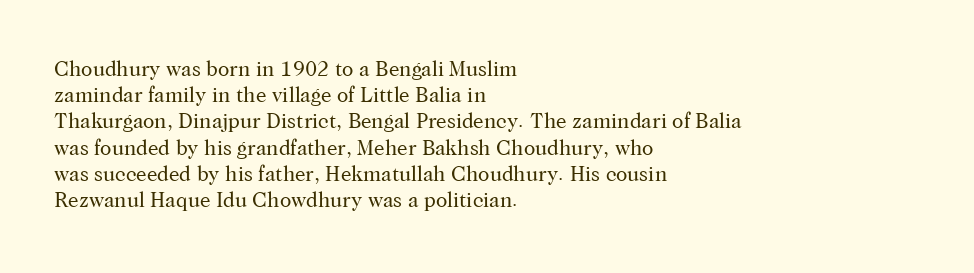
Q: Is the text bold? A: No.
Q: Is the text italic (slanted)? A: No, it is upright.
Q: Is the text underlined? A: No.
Q: How is the paragraph aligned? A: Left-aligned.
Q: Is the spacing between letters normal or unusually wide? A: Normal.
Q: Is the spacing between lines tight, normal or loose? A: Normal.
